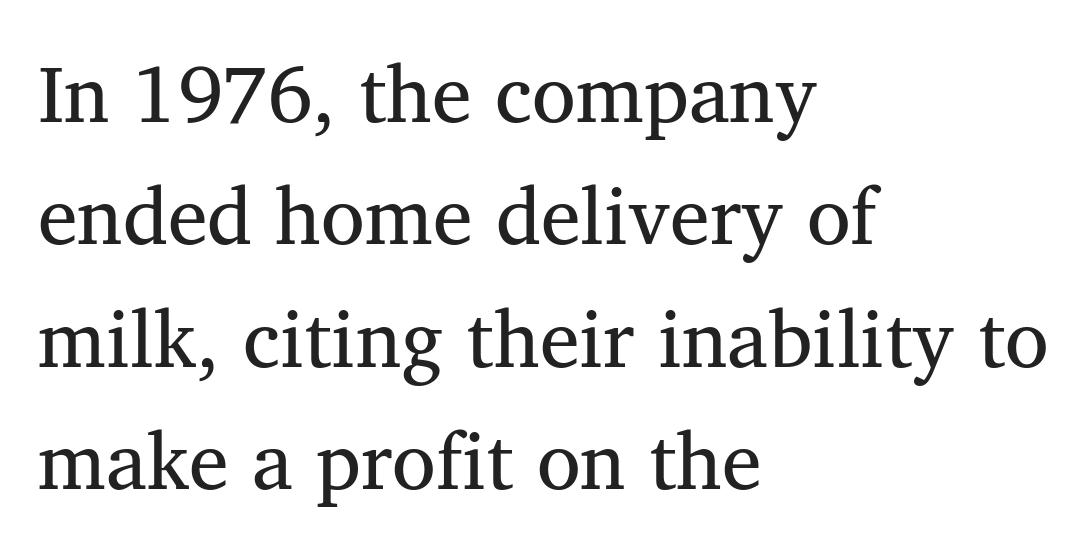
Yep, those are serifs on the letters. Do the characters align in a grid? No, the font is proportional. Standard letterfit; no display-style spreading of the glyphs. This rendering uses left alignment, leaving the right contour irregular.
